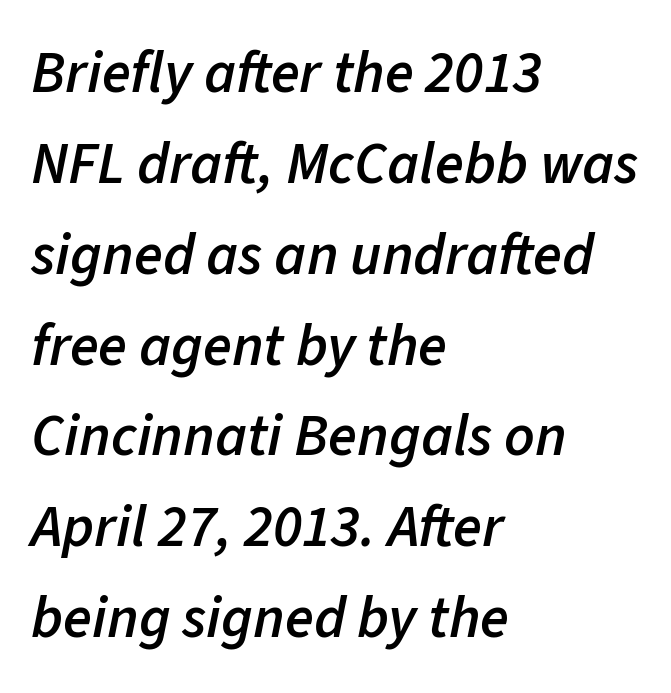
What's the leading like? Ordinary, nothing unusual. The rendering keeps characters at their native spacing. The letters are semibold — heavier than regular but short of a full bold. The lettering tilts uniformly, giving the passage an italic look. You could not count columns in this text — the font is proportionally spaced.
